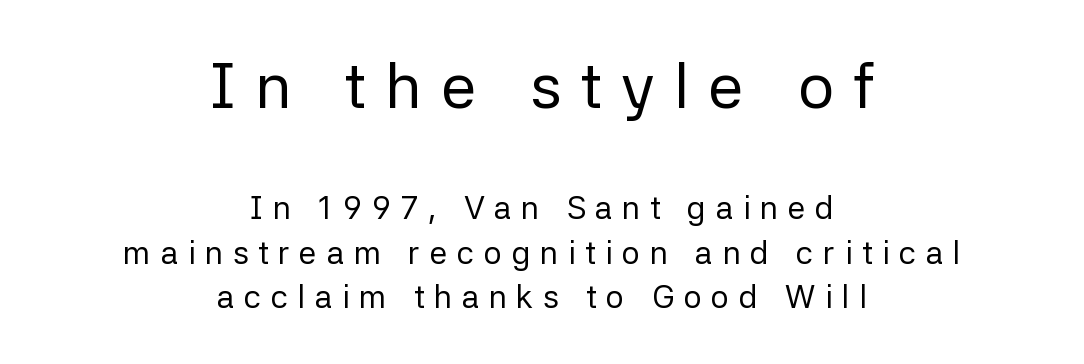
The image shows 64 px regular-weight sans-serif type, upright; set centered, normal line spacing (1.4x), unusually wide letter spacing (+0.3 em), not underlined; the first (top) block is 2.0x larger; low stroke contrast and a medium x-height.
